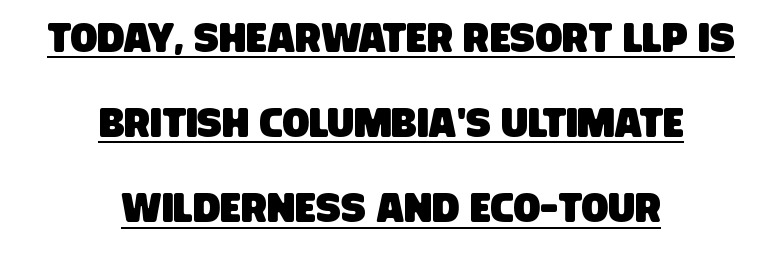
{"serif": "no", "width": "condensed", "stroke_contrast": "low", "x_height": "large", "monospaced": "no", "underline": "yes", "align": "center", "line_spacing": "loose", "line_spacing_ratio": 2.13, "letter_spacing": "normal", "letter_spacing_em": 0.0, "glyph_px": 40}
